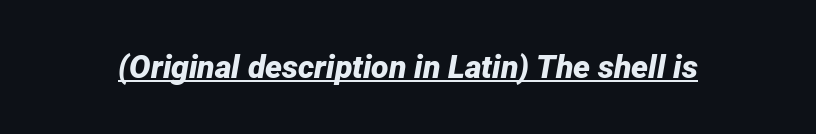
The horizontal fit of the characters is conventional and even. Check the space under the baseline: a stroke is drawn there. Posture: slanted. Spacing verdict: proportional, widths tailored to each character. The font is running at its bold setting.
